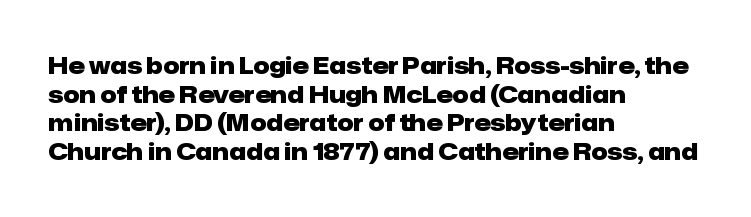
Q: Is the text bold? A: Yes.
Q: Is the text italic (slanted)? A: No, it is upright.
Q: Is the text underlined? A: No.
Q: How is the paragraph aligned? A: Left-aligned.
Q: Is the spacing between letters normal or unusually wide? A: Normal.
Q: Is the spacing between lines tight, normal or loose? A: Normal.
